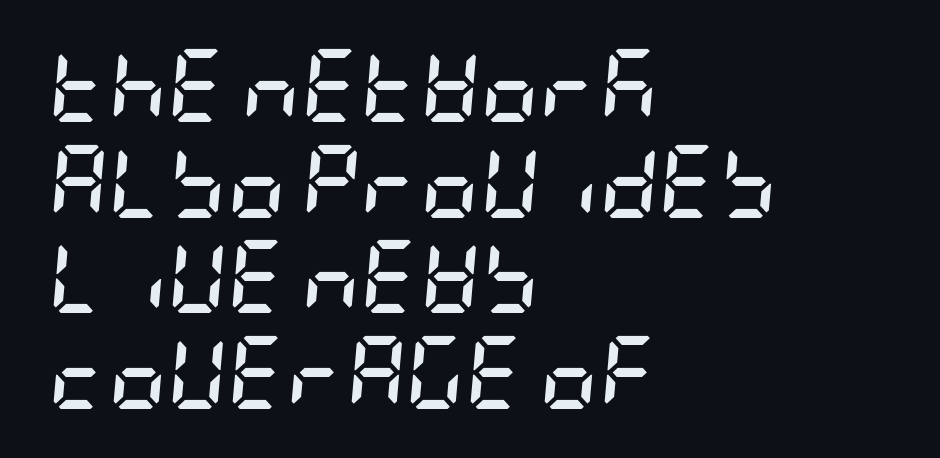
{"italic": "yes", "lean": "right", "slant_degrees": 5, "bold": "yes", "weight": "semibold", "width": "condensed", "stroke_contrast": "low", "x_height": "large", "underline": "no", "align": "left", "line_spacing": "normal", "line_spacing_ratio": 1.31, "letter_spacing": "normal", "letter_spacing_em": 0.0, "glyph_px": 73}
